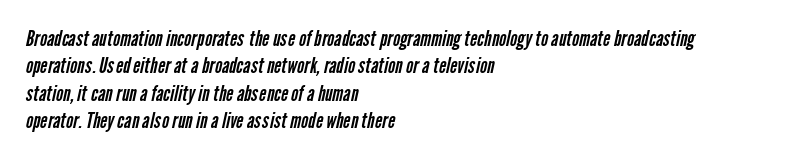
The image shows 22 px text type; set left-aligned, line spacing 1.24x, normal letter spacing, not underlined.
